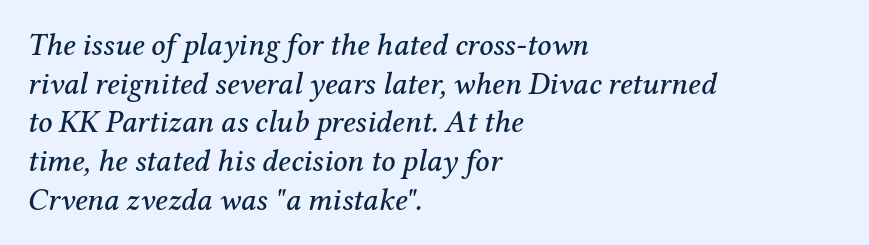
The image shows 31 px serif type, italic (leaning right); set left-aligned, normal line spacing (1.25x), normal letter spacing, not underlined; medium stroke contrast and a medium x-height.
